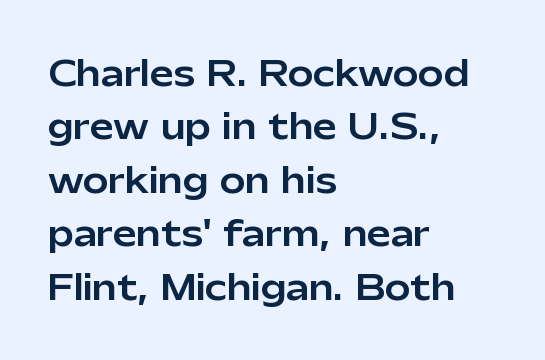
{"serif": "no", "italic": "no", "width": "normal", "stroke_contrast": "low", "x_height": "medium", "monospaced": "no", "underline": "no", "align": "left", "line_spacing": "normal", "line_spacing_ratio": 1.57, "letter_spacing": "normal", "letter_spacing_em": 0.0, "glyph_px": 34}
